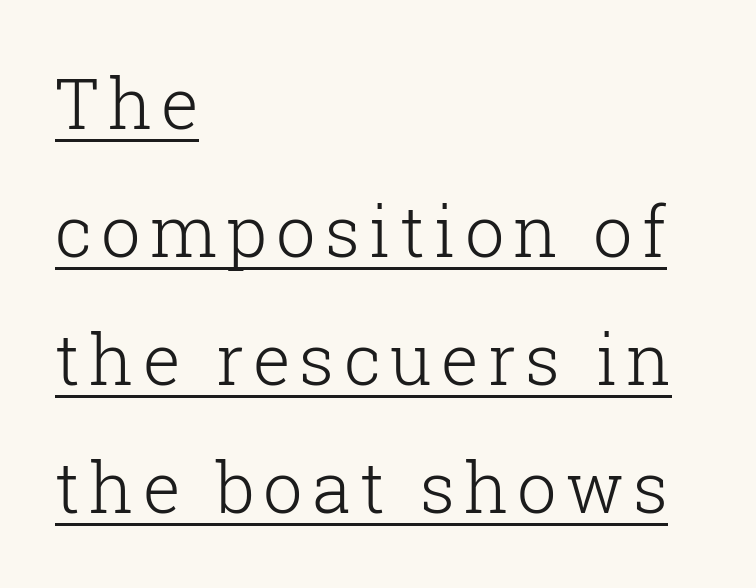
{"serif": "yes", "italic": "no", "bold": "no", "weight": "light", "width": "normal", "stroke_contrast": "low", "x_height": "medium", "monospaced": "no", "underline": "yes", "align": "left", "line_spacing_ratio": 1.83, "glyph_px": 70}
